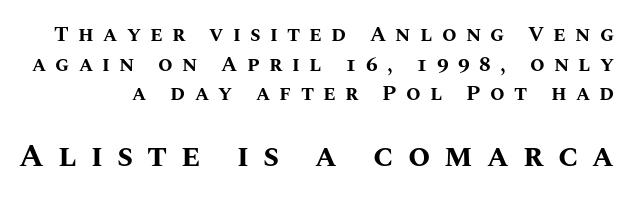
Q: Is the text bold? A: Yes.
Q: Is the text italic (slanted)? A: No, it is upright.
Q: Is the text underlined? A: No.
Q: Is the spacing between letters normal or unusually wide? A: Unusually wide.
Q: Is the spacing between lines tight, normal or loose? A: Normal.
Q: Which block of text is set in a larger size, the first (top) or the second (bottom)? A: The second (bottom) one.
Q: Width (condensed, normal, or wide)? A: Normal.
Q: Stroke contrast? A: Medium.
Q: x-height? A: Large.
Q: Monospaced? A: No.
